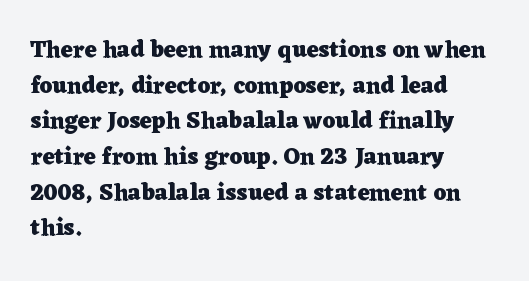
Is the block centered? No — it sits flush against the left margin. A full-strength bold gives these letters their thick strokes. The zone under the glyphs is completely vacant. This sample uses an upright cut, with every glyph sitting square on the baseline. The passage shown has conventional tracking throughout. The line-height multiplier appears to be the usual default.
